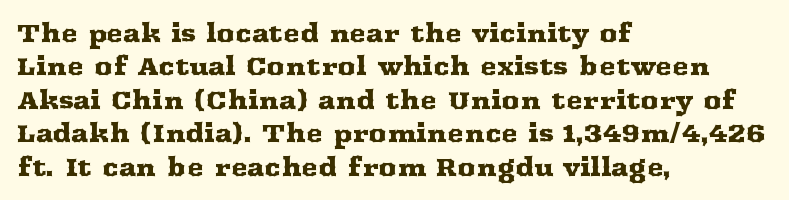
Students, observe: this is what conventionally led text looks like. Observe the ordinary spacing: letters are neighbours, not strangers. Designer's note — italics off, roman on. The specimen omits any rule beneath the text block's lines.
